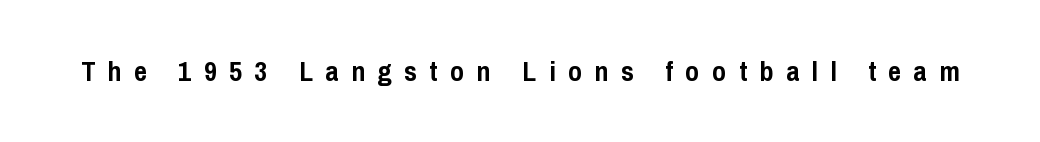
The image shows 28 px semibold, condensed sans-serif type, upright; set unusually wide letter spacing (+0.45 em), not underlined; low stroke contrast and a medium x-height.
